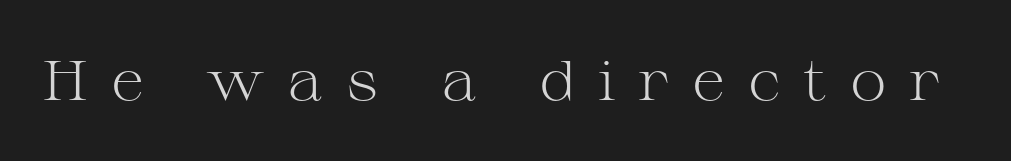
{"serif": "yes", "italic": "no", "bold": "no", "weight": "light", "width": "wide", "stroke_contrast": "medium", "x_height": "medium", "monospaced": "no", "underline": "no", "letter_spacing": "wide", "letter_spacing_em": 0.4, "glyph_px": 56}
